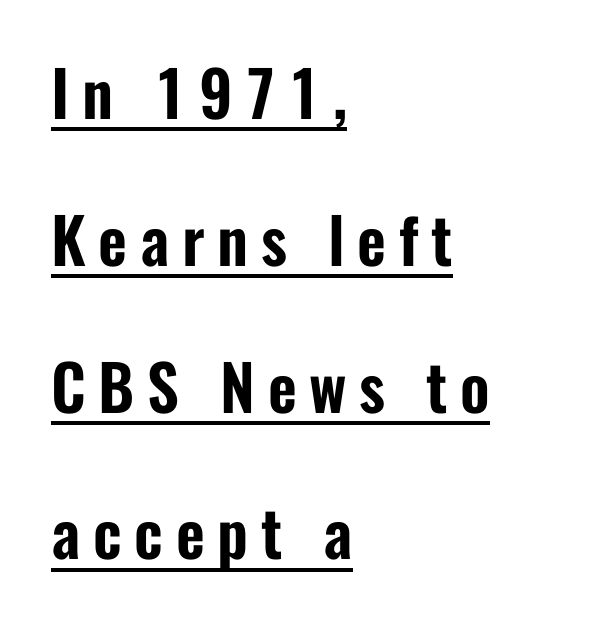
Q: Is the text italic (slanted)? A: No, it is upright.
Q: Is the typeface a serif or a sans-serif typeface? A: Sans-serif.
Q: Is the text underlined? A: Yes.
Q: How is the paragraph aligned? A: Left-aligned.
Q: Is the spacing between letters normal or unusually wide? A: Unusually wide.
Q: Is the spacing between lines tight, normal or loose? A: Loose.
Q: Width (condensed, normal, or wide)? A: Condensed.
Q: Stroke contrast? A: Low.
Q: x-height? A: Medium.
Q: Monospaced? A: No.
